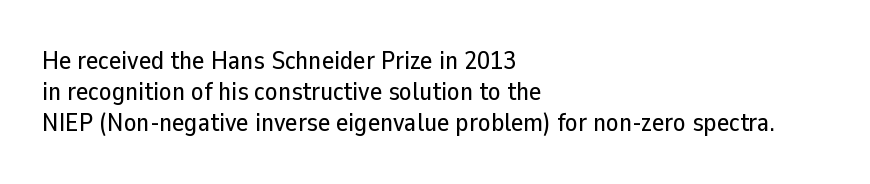
The passage is arranged the way most books set body copy — flush left. This is the regular roman posture of the typeface. The rendering keeps characters at their native spacing. Honestly, there is no underline to notice here at all.
